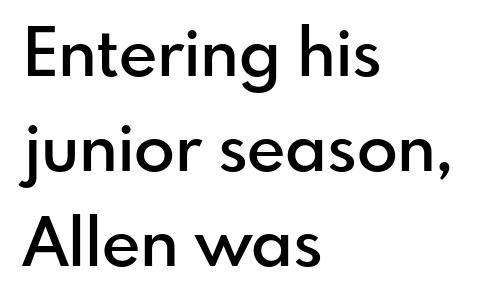
Tall strokes in this sample are plumb rather than angled. Rule under the text: the space is simply empty. In CSS terms this would be text-align: left. You could not count columns in this text — the font is proportionally spaced. A typesetter would call this zero additional tracking. The letters carry no serifs — their stems end cleanly without finishing strokes.
